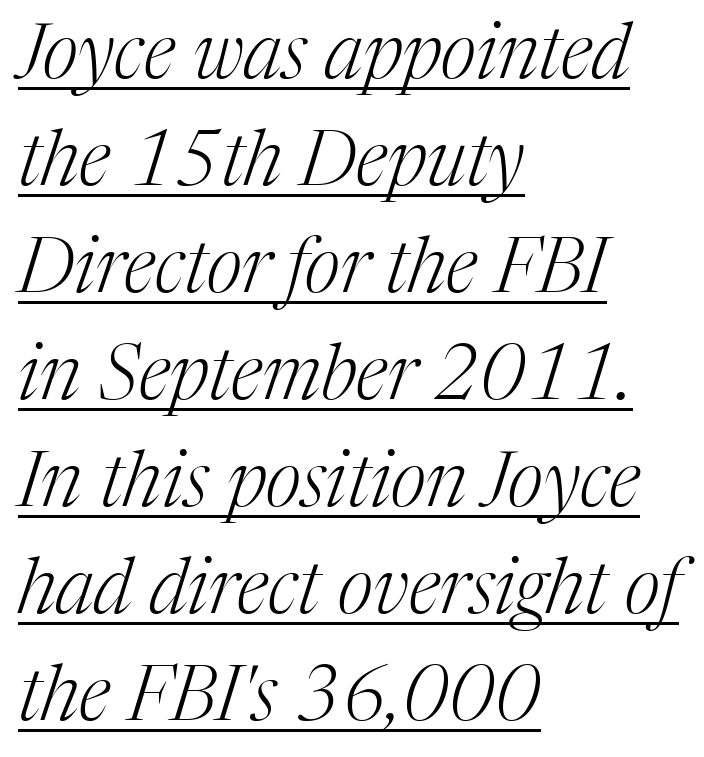
The image shows 77 px light serif type, italic (leaning right); set left-aligned, normal line spacing (1.39x), normal letter spacing, underlined; medium stroke contrast and a medium x-height.
